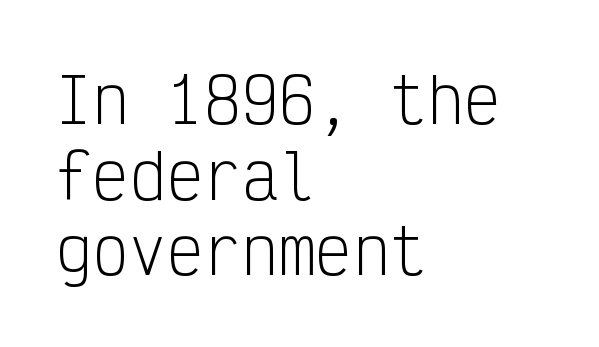
{"serif": "no", "italic": "no", "bold": "no", "weight": "light", "width": "condensed", "stroke_contrast": "low", "x_height": "medium", "monospaced": "yes", "underline": "no", "align": "left", "line_spacing_ratio": 1.22, "letter_spacing": "normal", "letter_spacing_em": 0.0, "glyph_px": 62}
